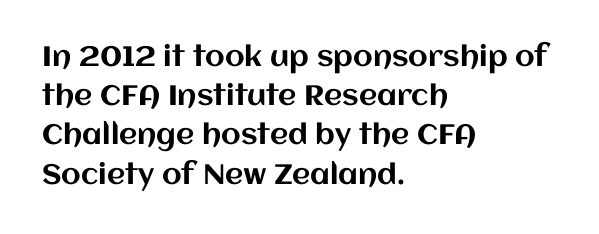
{"italic": "no", "width": "normal", "stroke_contrast": "medium", "x_height": "large", "monospaced": "no", "underline": "no", "align": "left", "line_spacing": "normal", "line_spacing_ratio": 1.4, "letter_spacing": "normal", "letter_spacing_em": 0.0, "glyph_px": 28}
